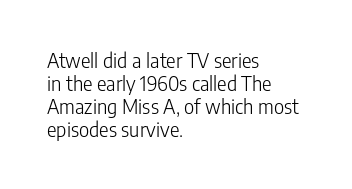
{"italic": "no", "bold": "no", "underline": "no", "align": "left", "line_spacing": "tight", "line_spacing_ratio": 1.15, "letter_spacing": "normal", "letter_spacing_em": 0.0, "glyph_px": 20}
